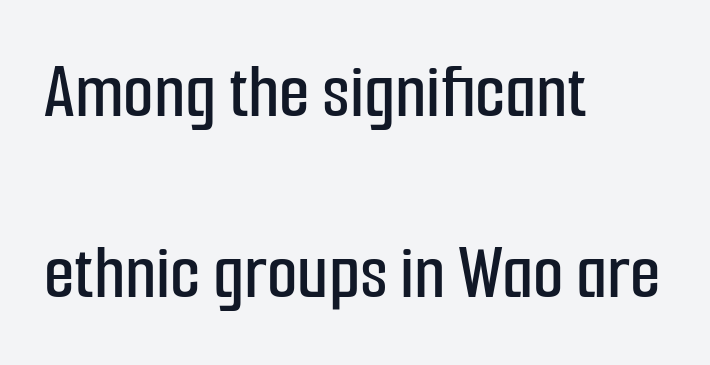
The image shows 79 px condensed sans-serif type, upright; set left-aligned, loose line spacing (2.29x), normal letter spacing, not underlined; low stroke contrast and a medium x-height.
